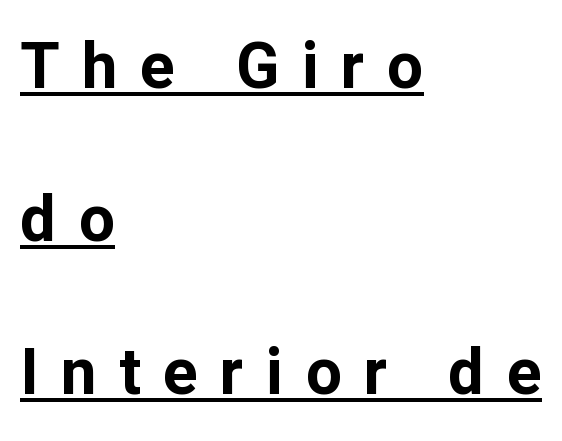
The image shows 64 px bold sans-serif type, upright; set left-aligned, loose line spacing (2.39x), unusually wide letter spacing (+0.35 em), underlined; low stroke contrast and a medium x-height.
